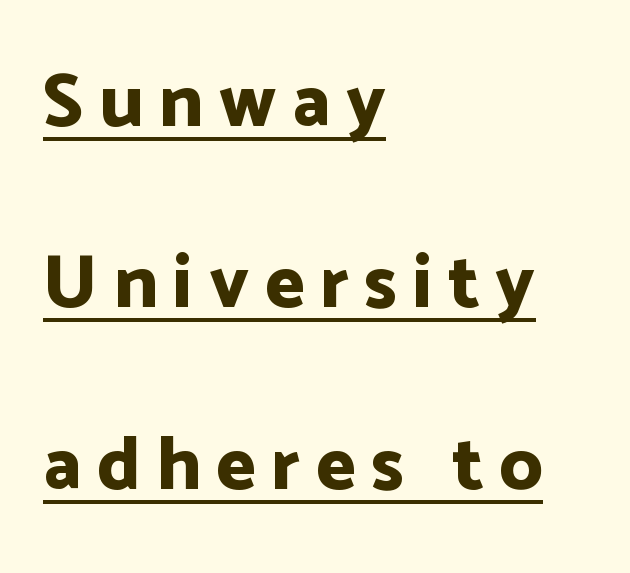
{"serif": "no", "italic": "no", "bold": "yes", "weight": "bold", "width": "normal", "stroke_contrast": "low", "x_height": "medium", "monospaced": "no", "underline": "yes", "align": "left", "line_spacing": "loose", "line_spacing_ratio": 2.42, "letter_spacing": "wide", "letter_spacing_em": 0.21, "glyph_px": 75}
